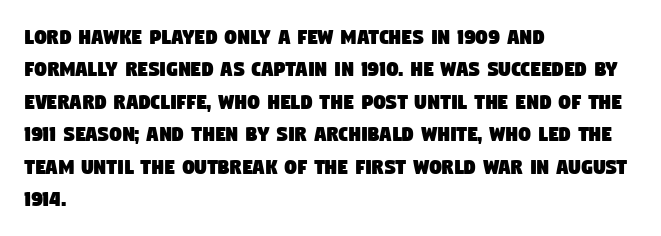
Notice how the passage keeps a crisp vertical edge on the left only. Descenders are the only things crossing below the line. Glyph-to-glyph distance matches everyday printed text. A normal amount of white space separates one row of letters from the next.
